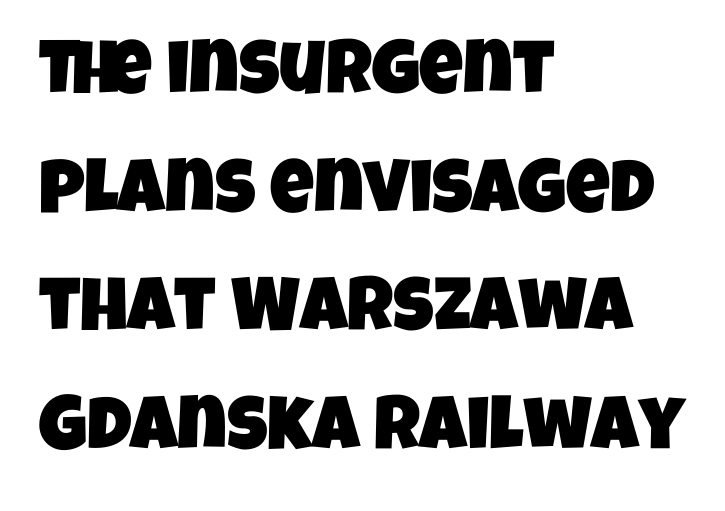
{"serif": "no", "width": "condensed", "stroke_contrast": "low", "x_height": "large", "monospaced": "no", "underline": "no", "align": "left", "line_spacing": "normal", "line_spacing_ratio": 1.56, "letter_spacing": "normal", "letter_spacing_em": 0.0, "glyph_px": 76}
